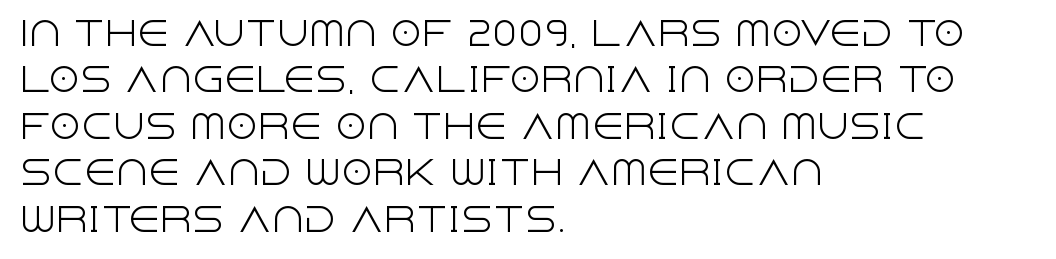
Rule under the text: the space is simply empty. The horizontal fit of the characters is conventional and even. Font category for this specimen: sans-serif. Designer's note — italics off, roman on. The typesetter chose a ragged-right arrangement here.
